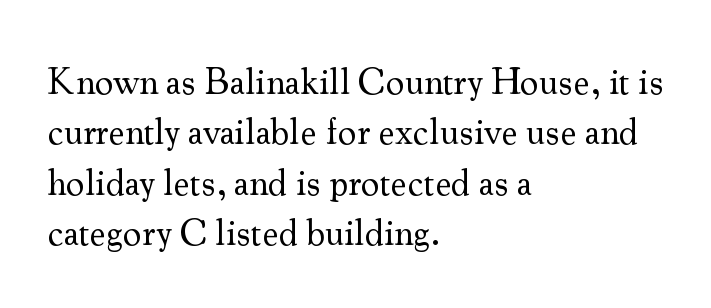
The rendering uses natural spacing where letterforms have individual widths. The ragged edge is on the right, which tells us the setting is flush left. Letters rest on an invisible, unmarked baseline. Heft: none added — not bold. Letter spacing: default. Ascenders rise straight up at ninety degrees.
